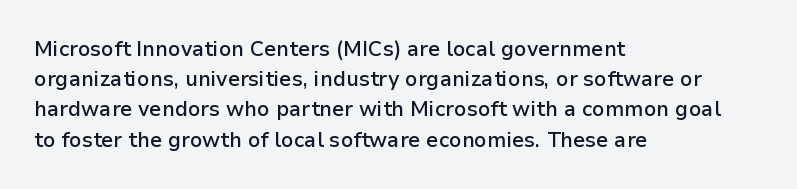
Vertical spacing — default. These lines stack with their left ends in a neat column. A typesetter would mark this as roman, not italic. Only glyphs here, with clear space below each row. What stands out about the letter spacing? Nothing — it is the standard amount.
